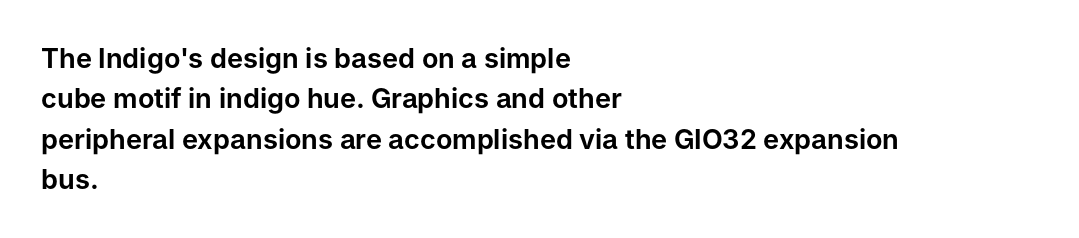
{"italic": "no", "underline": "no", "align": "left", "line_spacing": "normal", "line_spacing_ratio": 1.5, "letter_spacing": "normal", "letter_spacing_em": 0.0, "glyph_px": 27}
